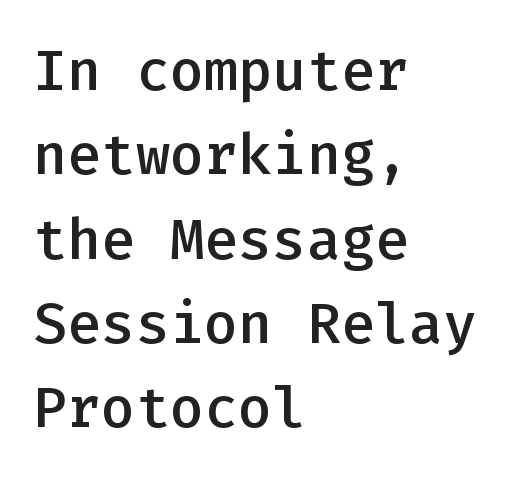
Q: Is the text bold? A: Semi-bold.
Q: Is the text italic (slanted)? A: No, it is upright.
Q: Is the typeface a serif or a sans-serif typeface? A: Sans-serif.
Q: Is the text underlined? A: No.
Q: How is the paragraph aligned? A: Left-aligned.
Q: Is the spacing between letters normal or unusually wide? A: Normal.
Q: Is the spacing between lines tight, normal or loose? A: Normal.
Q: Width (condensed, normal, or wide)? A: Normal.
Q: Stroke contrast? A: Low.
Q: x-height? A: Medium.
Q: Monospaced? A: Yes.
